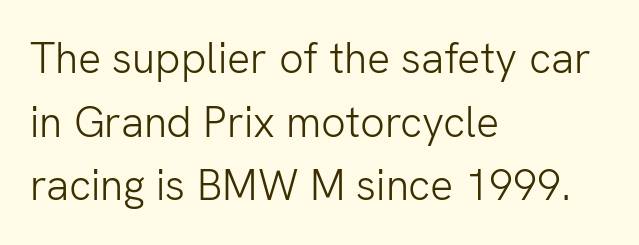
Q: Is the text bold? A: No.
Q: Is the text italic (slanted)? A: No, it is upright.
Q: Is the typeface a serif or a sans-serif typeface? A: Sans-serif.
Q: Is the text underlined? A: No.
Q: How is the paragraph aligned? A: Left-aligned.
Q: Is the spacing between letters normal or unusually wide? A: Normal.
Q: Is the spacing between lines tight, normal or loose? A: Normal.
Q: Width (condensed, normal, or wide)? A: Normal.
Q: Stroke contrast? A: Low.
Q: x-height? A: Medium.
Q: Monospaced? A: No.
